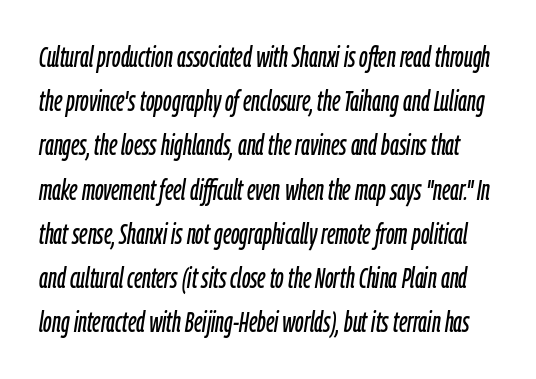
{"italic": "yes", "lean": "right", "slant_degrees": 9, "width": "condensed", "stroke_contrast": "low", "x_height": "medium", "monospaced": "no", "underline": "no", "line_spacing": "normal", "line_spacing_ratio": 1.58, "letter_spacing": "normal", "letter_spacing_em": 0.0, "glyph_px": 28}
